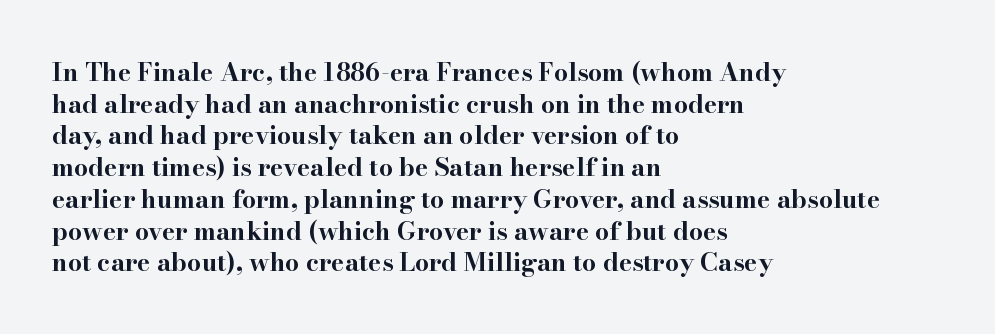
The image shows 25 px bold type, upright; set left-aligned, normal line spacing (1.27x), normal letter spacing, not underlined.
